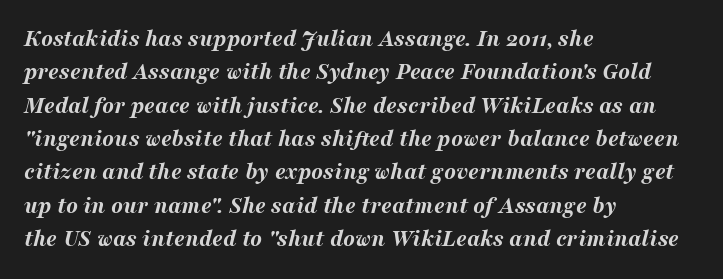
Q: Is the text bold? A: Yes.
Q: Is the text italic (slanted)? A: Yes, it leans right by about 16 degrees.
Q: Is the text underlined? A: No.
Q: How is the paragraph aligned? A: Left-aligned.
Q: Is the spacing between letters normal or unusually wide? A: Normal.
Q: Is the spacing between lines tight, normal or loose? A: Normal.
